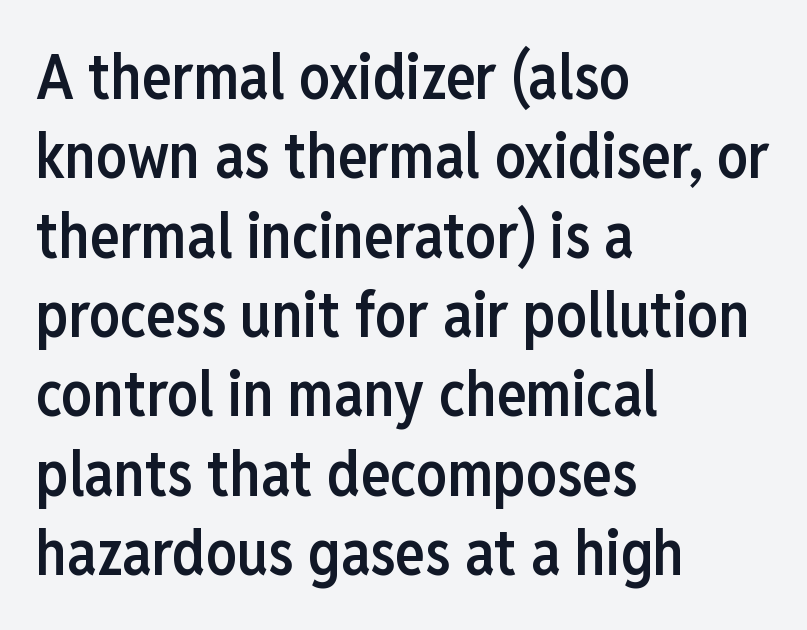
{"serif": "no", "italic": "no", "bold": "semi", "weight": "semibold", "width": "condensed", "stroke_contrast": "low", "x_height": "medium", "monospaced": "no", "underline": "no", "align": "left", "line_spacing": "normal", "line_spacing_ratio": 1.28, "letter_spacing": "normal", "letter_spacing_em": 0.0, "glyph_px": 62}
